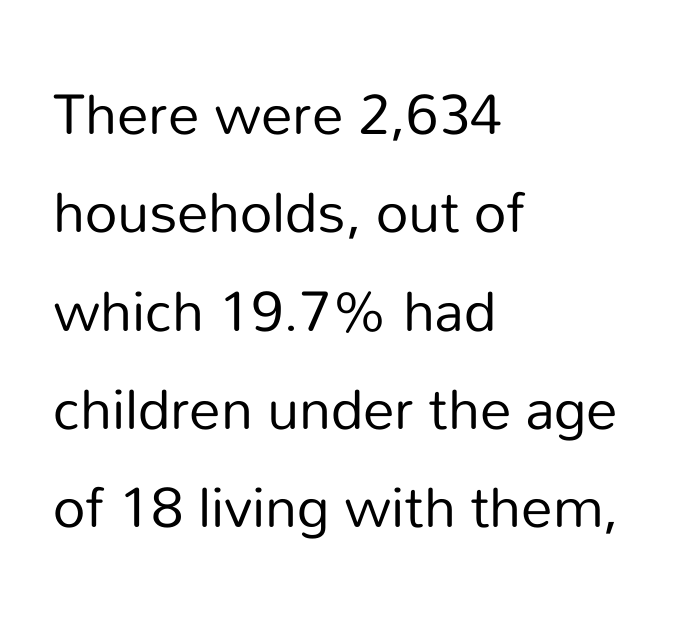
Stroke terminals: plain, sans-serif. The paragraph shown leans on its left margin. Tracking value appears to be zero — textbook default spacing. Rendered with straight, roman letterforms. Quick note: interline space is typical. Descenders are the only things crossing below the line.
